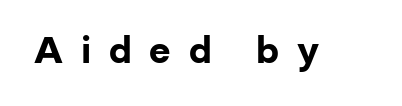
Q: Is the text bold? A: Yes.
Q: Is the text italic (slanted)? A: No, it is upright.
Q: Is the typeface a serif or a sans-serif typeface? A: Sans-serif.
Q: Is the text underlined? A: No.
Q: Is the spacing between letters normal or unusually wide? A: Unusually wide.
Q: Width (condensed, normal, or wide)? A: Normal.
Q: Stroke contrast? A: Low.
Q: x-height? A: Medium.
Q: Monospaced? A: No.
